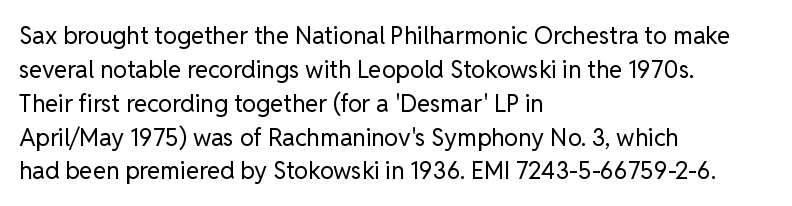
The image shows 24 px text type, upright; set left-aligned, normal line spacing (1.41x), normal letter spacing, not underlined.
